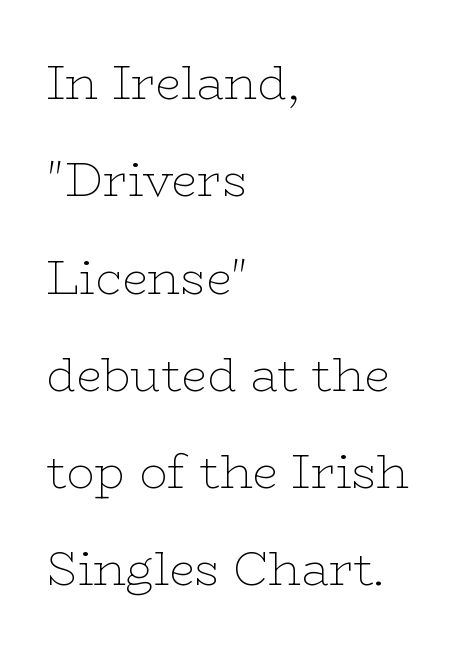
{"serif": "yes", "italic": "no", "bold": "no", "weight": "thin", "width": "wide", "stroke_contrast": "low", "x_height": "medium", "monospaced": "no", "underline": "no", "align": "left", "line_spacing": "loose", "line_spacing_ratio": 2.07, "letter_spacing": "normal", "letter_spacing_em": 0.0, "glyph_px": 47}
